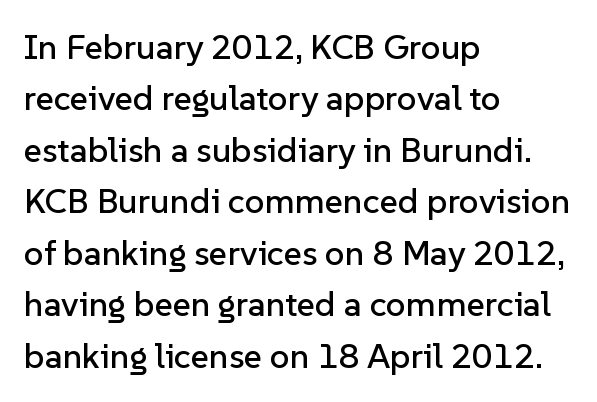
Q: Is the text italic (slanted)? A: No, it is upright.
Q: Is the typeface a serif or a sans-serif typeface? A: Sans-serif.
Q: Is the text underlined? A: No.
Q: How is the paragraph aligned? A: Left-aligned.
Q: Is the spacing between letters normal or unusually wide? A: Normal.
Q: Is the spacing between lines tight, normal or loose? A: Normal.
Q: Width (condensed, normal, or wide)? A: Normal.
Q: Stroke contrast? A: Low.
Q: x-height? A: Medium.
Q: Monospaced? A: No.
